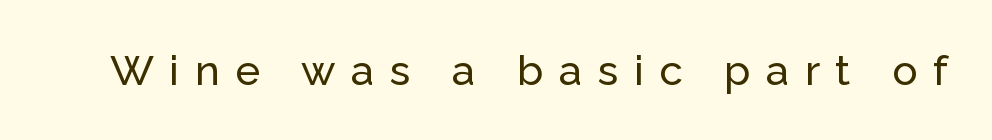
The lettering stays uniformly vertical, giving the passage a roman look. Look at the bottom of the vertical strokes: they stop flat, with no serifs. Students, note that the glyphs here are deliberately spaced far apart. The area under the type is left untouched. Proportional: the letters do not fall into vertical columns.
